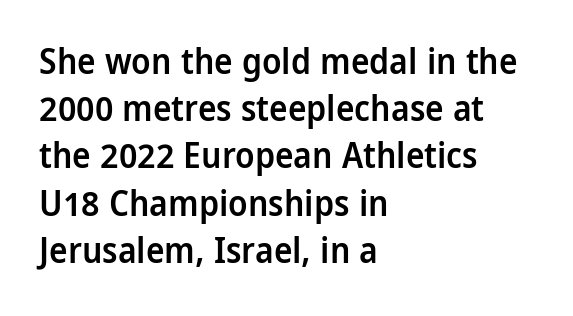
The image shows 35 px semibold, condensed sans-serif type, upright; set left-aligned, normal line spacing (1.35x), normal letter spacing, not underlined; low stroke contrast and a large x-height.
